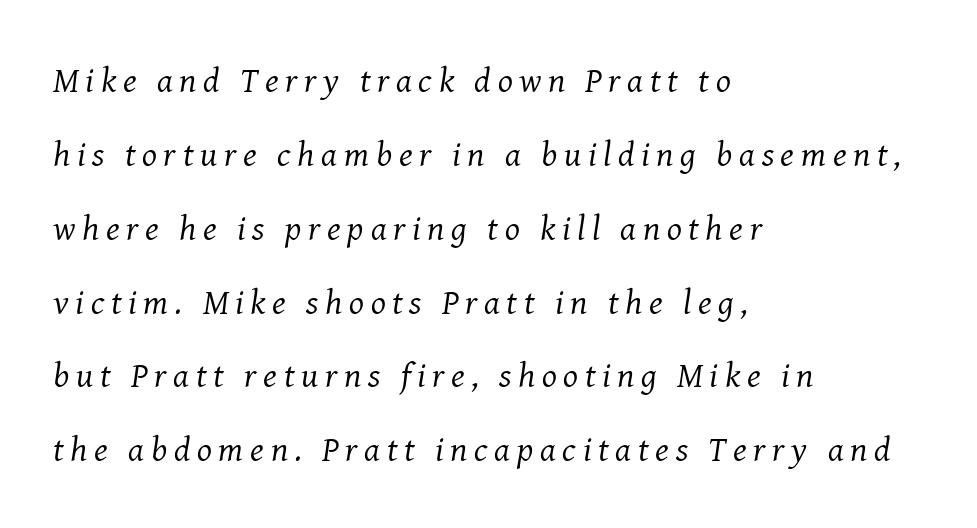
Q: Is the text bold? A: No.
Q: Is the text italic (slanted)? A: Yes, it leans right by about 8 degrees.
Q: Is the typeface a serif or a sans-serif typeface? A: Serif.
Q: Is the text underlined? A: No.
Q: How is the paragraph aligned? A: Left-aligned.
Q: Is the spacing between lines tight, normal or loose? A: Loose.
Q: Width (condensed, normal, or wide)? A: Normal.
Q: Stroke contrast? A: Medium.
Q: x-height? A: Medium.
Q: Monospaced? A: No.
